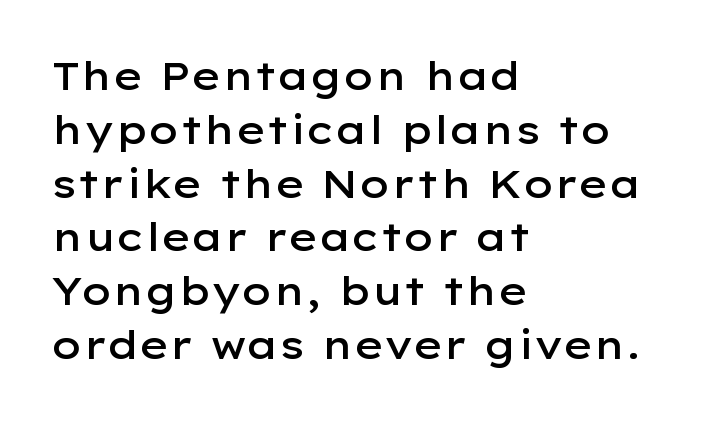
Stems and bowls a touch heavier than normal — semibold. Looks like regular typesetting: each glyph gets only the width it needs. The designer went with a sans here, leaving each stem footless. The letters sit at their default tracking, neither squeezed nor spread. Style check: upright. Underlining? Definitely not there.
